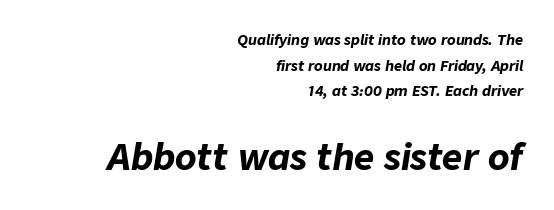
How are the letters spaced? Ordinarily, with no added tracking. Alignment: flush right. Think of a printed novel: that variable character pitch is what you see here. These two chunks differ in scale, with the bottom chunk taking the larger measure. Heft: maximum for text — a bold.
